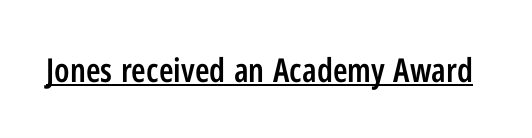
Q: Is the text bold? A: Semi-bold.
Q: Is the text italic (slanted)? A: No, it is upright.
Q: Is the typeface a serif or a sans-serif typeface? A: Sans-serif.
Q: Is the text underlined? A: Yes.
Q: Is the spacing between letters normal or unusually wide? A: Normal.
Q: Width (condensed, normal, or wide)? A: Condensed.
Q: Stroke contrast? A: Low.
Q: x-height? A: Medium.
Q: Monospaced? A: No.
